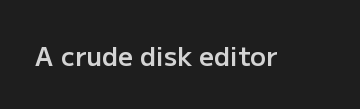
Q: Is the text bold? A: Semi-bold.
Q: Is the text italic (slanted)? A: No, it is upright.
Q: Is the text underlined? A: No.
Q: Is the spacing between letters normal or unusually wide? A: Normal.
